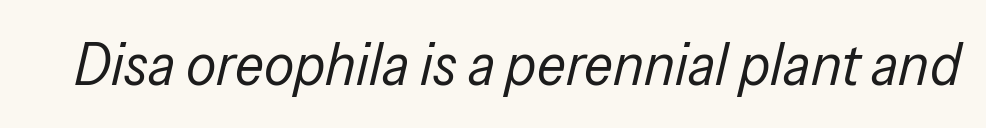
The image shows 60 px regular-weight, condensed type, italic (leaning right); set normal letter spacing, not underlined; low stroke contrast and a medium x-height.
